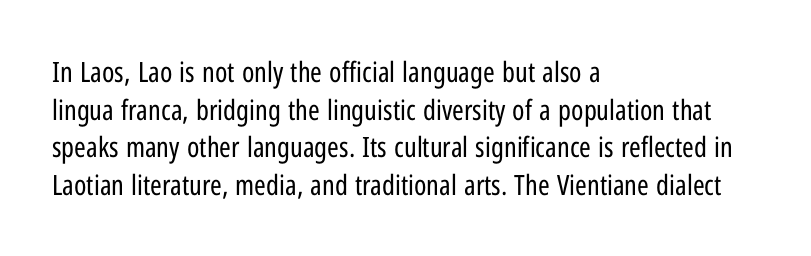
Weight class: somewhere from thin through regular. Nobody touched the tracking dial on this one. The glyphs are unaccompanied by any horizontal stroke below them. This block has exactly the height ordinary leading produces.
